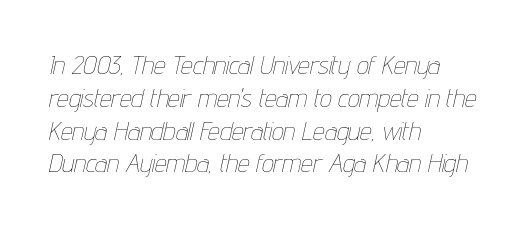
Would a proofreader flag this as italicized? Yes. Tracking value appears to be zero — textbook default spacing. The leading is moderate, giving the passage an even texture. These lines are set flush left with a ragged right edge.
